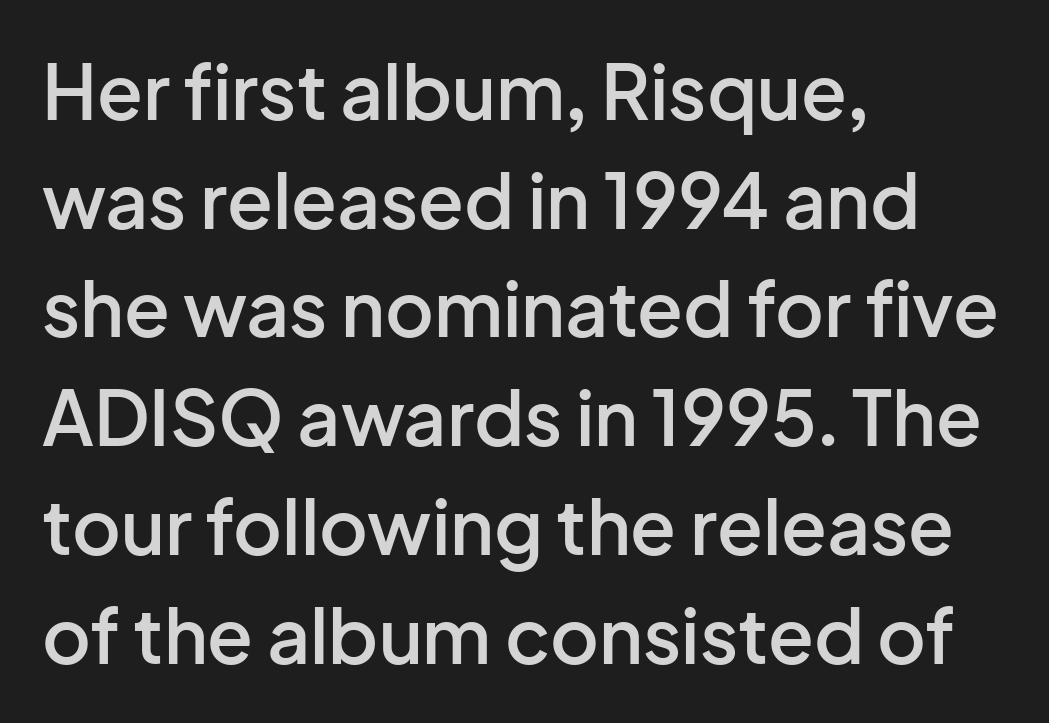
Is this a fixed-width face? No — the glyphs have proportional, varying widths. A semibold gives these letters moderate extra thickness, short of bold. The letters sit at their default tracking, neither squeezed nor spread. Horizontal bands of white between lines are of average thickness. This rendering uses left alignment, leaving the right contour irregular.
